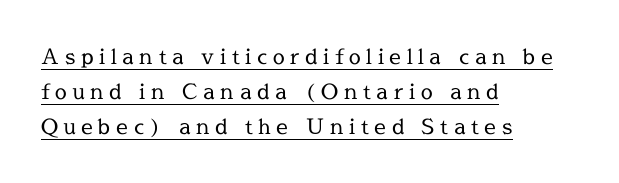
Q: Is the text bold? A: No.
Q: Is the text italic (slanted)? A: No, it is upright.
Q: Is the text underlined? A: Yes.
Q: How is the paragraph aligned? A: Left-aligned.
Q: Is the spacing between letters normal or unusually wide? A: Unusually wide.
Q: Is the spacing between lines tight, normal or loose? A: Normal.
